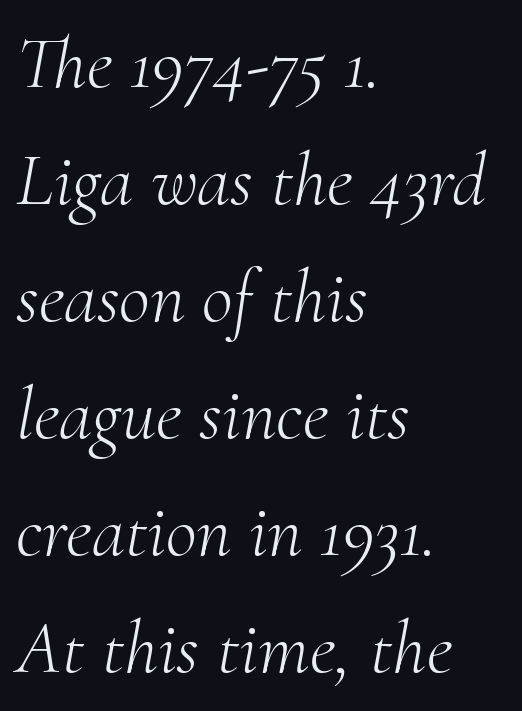
Does the lettering tilt? It does — this is italic. Note the varied advance widths — an 'i' is clearly narrower than an 'm'. Yep, those are serifs on the letters. Is this a heavy cut? Hardly; it is regular or lighter.
